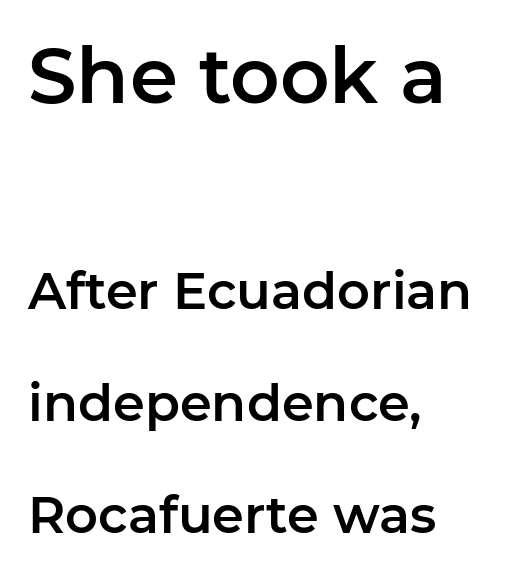
Q: Is the text italic (slanted)? A: No, it is upright.
Q: Is the typeface a serif or a sans-serif typeface? A: Sans-serif.
Q: Is the text underlined? A: No.
Q: How is the paragraph aligned? A: Left-aligned.
Q: Is the spacing between letters normal or unusually wide? A: Normal.
Q: Is the spacing between lines tight, normal or loose? A: Loose.
Q: Which block of text is set in a larger size, the first (top) or the second (bottom)? A: The first (top) one.
Q: Width (condensed, normal, or wide)? A: Normal.
Q: Stroke contrast? A: Low.
Q: x-height? A: Medium.
Q: Monospaced? A: No.
